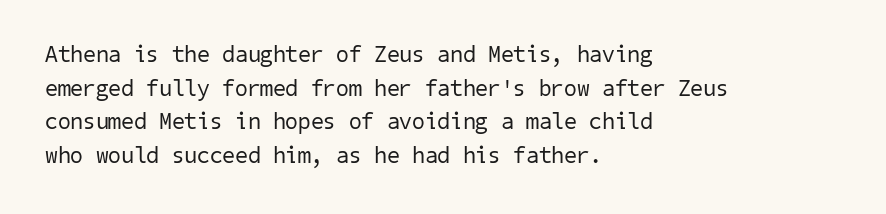
Q: Is the text bold? A: No.
Q: Is the text underlined? A: No.
Q: How is the paragraph aligned? A: Left-aligned.
Q: Is the spacing between letters normal or unusually wide? A: Normal.
Q: Is the spacing between lines tight, normal or loose? A: Normal.
